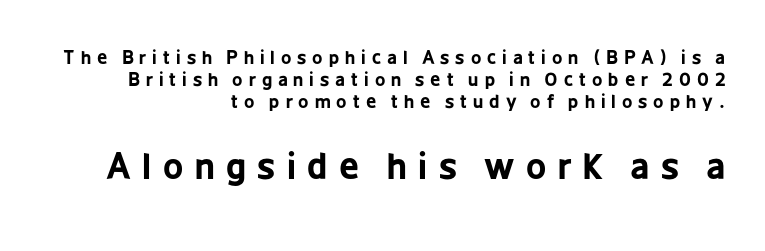
Its strokes are broad and dark, the hallmark of bold type. There is plenty of visible air inserted between adjacent glyphs. Typographically, this falls in the sans-serif category. Words float on clear page, feet unadorned.
